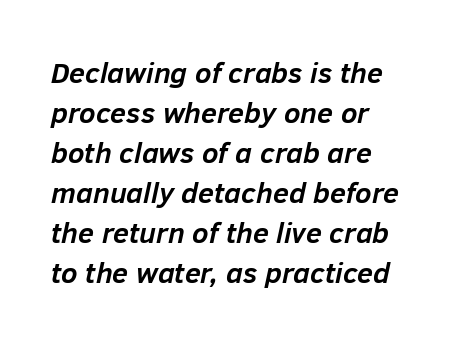
{"italic": "yes", "lean": "right", "slant_degrees": 12, "bold": "yes", "weight": "semibold", "width": "normal", "stroke_contrast": "low", "x_height": "medium", "monospaced": "no", "underline": "no", "align": "left", "line_spacing": "normal", "line_spacing_ratio": 1.38, "letter_spacing": "normal", "letter_spacing_em": 0.0, "glyph_px": 29}
